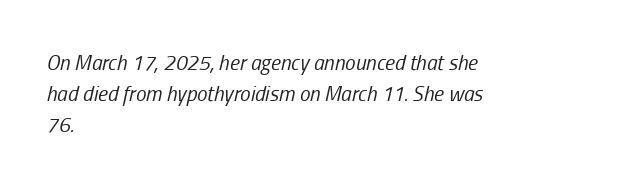
Q: Is the text bold? A: No.
Q: Is the text italic (slanted)? A: Yes, it leans right by about 13 degrees.
Q: Is the text underlined? A: No.
Q: How is the paragraph aligned? A: Left-aligned.
Q: Is the spacing between letters normal or unusually wide? A: Normal.
Q: Is the spacing between lines tight, normal or loose? A: Normal.
